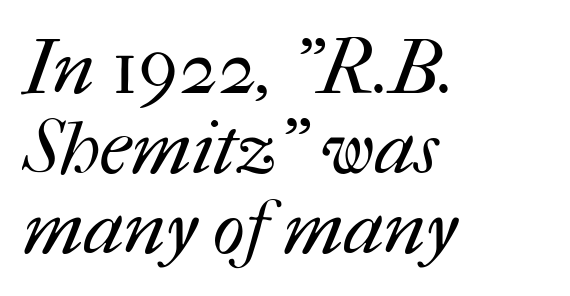
Rule under the text: the space is simply empty. All the whitespace from short lines collects on the right. A quiet, ordinary-to-light weight characterises the typeface. Quick note: interline space is minimal. The rendering uses natural spacing where letterforms have individual widths. You could call the tracking neutral — neither tight nor loose.
